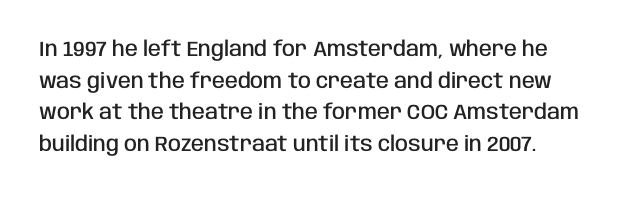
{"italic": "no", "bold": "semi", "underline": "no", "line_spacing": "normal", "line_spacing_ratio": 1.51, "letter_spacing": "normal", "letter_spacing_em": 0.0, "glyph_px": 21}
